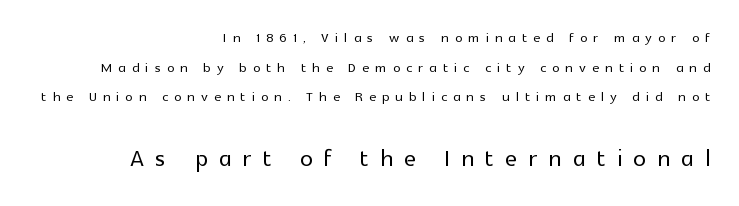
The passage shown has open, widely tracked lettering throughout. Every character sits straight up, as roman type does. Rule under the text: the space is simply empty. Each line ends at the same right margin while the left side varies. Think of a printed novel: that variable character pitch is what you see here.
